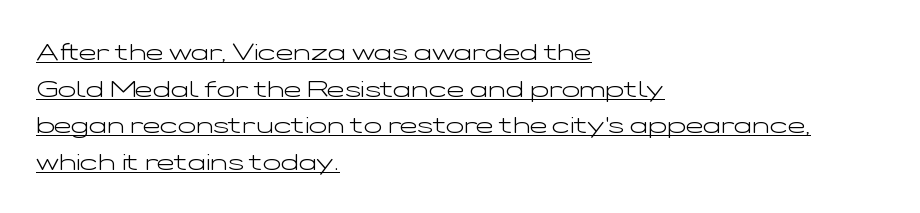
Somebody hit Ctrl+U on this one — the words are underlined. Characters remain perfectly vertical along every line. Reading down the block, your eye returns to a fixed left position each line. The letters sit at their default tracking, neither squeezed nor spread. Summary of vertical rhythm: regular, with standard interline spacing. Stroke mass is kept to a normal reading level or below.
